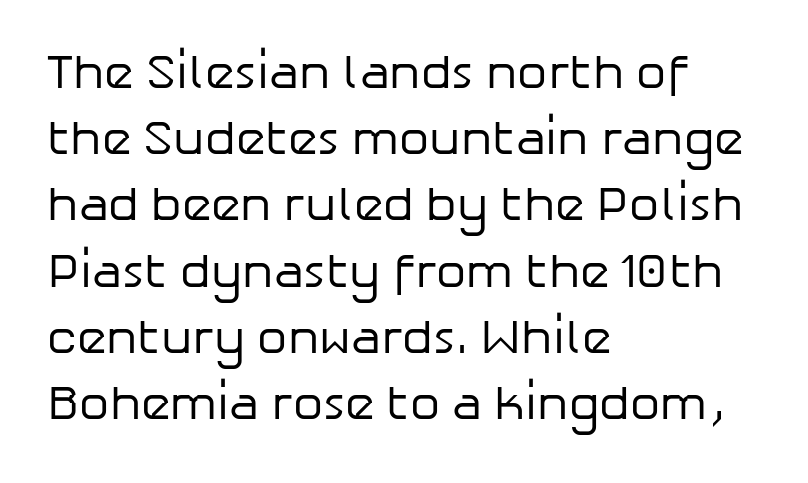
Q: Is the text bold? A: No.
Q: Is the text italic (slanted)? A: No, it is upright.
Q: Is the typeface a serif or a sans-serif typeface? A: Sans-serif.
Q: Is the text underlined? A: No.
Q: How is the paragraph aligned? A: Left-aligned.
Q: Is the spacing between letters normal or unusually wide? A: Normal.
Q: Is the spacing between lines tight, normal or loose? A: Normal.
Q: Width (condensed, normal, or wide)? A: Normal.
Q: Stroke contrast? A: Low.
Q: x-height? A: Medium.
Q: Monospaced? A: No.
